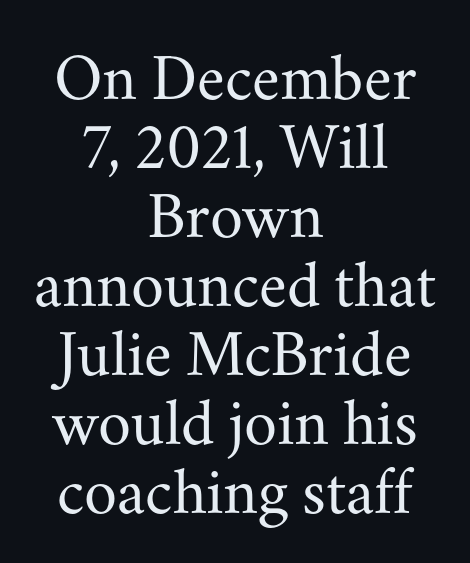
Weight: regular or lighter. The baseline area is clear. The gaps between neighbouring characters are ordinary and unremarkable. Unlike a clean sans, this face finishes its strokes with serifs. You can tell it's not italic because the verticals are truly vertical. Regarding leading, the lines here are crowded together.
